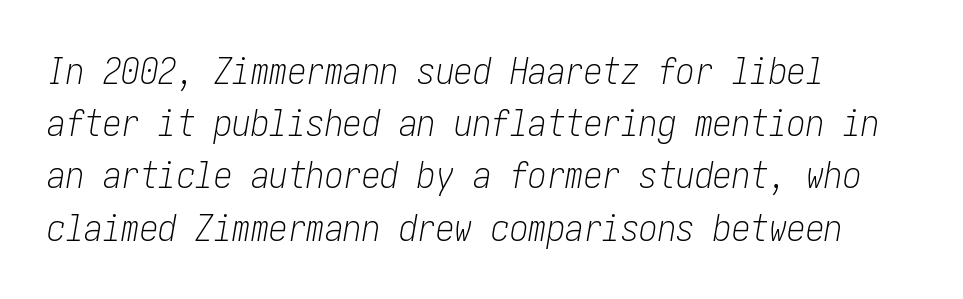
The image shows 37 px light, condensed type, italic (leaning right); set left-aligned, normal line spacing (1.41x), normal letter spacing, not underlined; low stroke contrast and a medium x-height.
